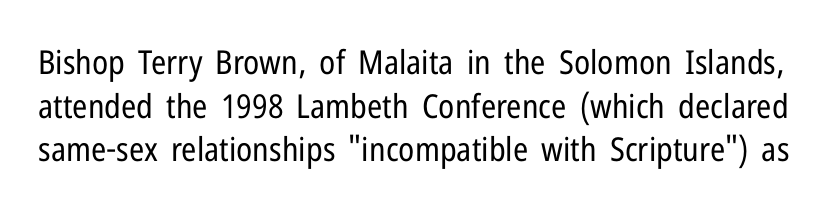
The image shows 33 px regular-weight, condensed sans-serif type, upright; set normal line spacing (1.32x), normal letter spacing, not underlined; low stroke contrast and a medium x-height.
